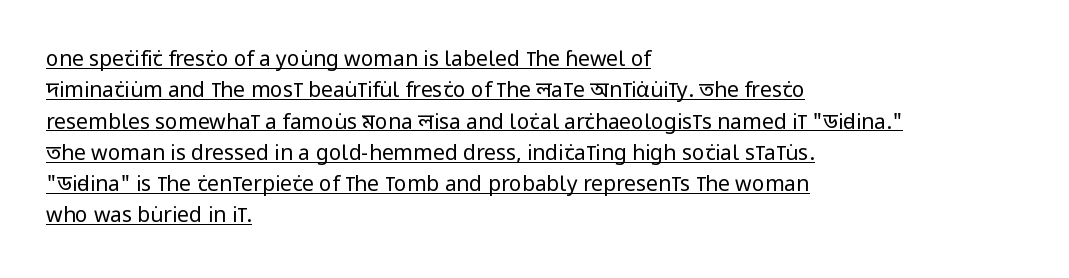
These lines were composed using upright roman letters. The paragraph shown leans on its left margin. The rendered words wear a rule along their underside. The letters look calm and open, with moderate or lighter stems.
